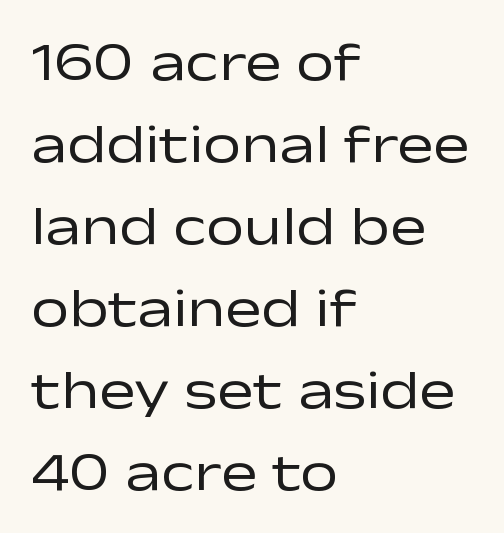
Q: Is the text bold? A: No.
Q: Is the text italic (slanted)? A: No, it is upright.
Q: Is the typeface a serif or a sans-serif typeface? A: Sans-serif.
Q: Is the text underlined? A: No.
Q: How is the paragraph aligned? A: Left-aligned.
Q: Is the spacing between letters normal or unusually wide? A: Normal.
Q: Is the spacing between lines tight, normal or loose? A: Normal.
Q: Width (condensed, normal, or wide)? A: Wide.
Q: Stroke contrast? A: Low.
Q: x-height? A: Medium.
Q: Monospaced? A: No.
